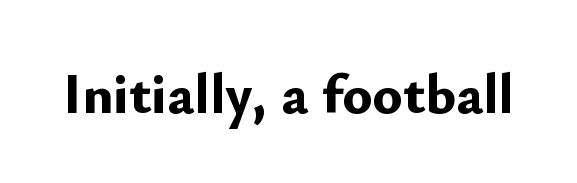
The image shows 56 px bold sans-serif type, upright; set normal letter spacing, not underlined; low stroke contrast and a small x-height.
